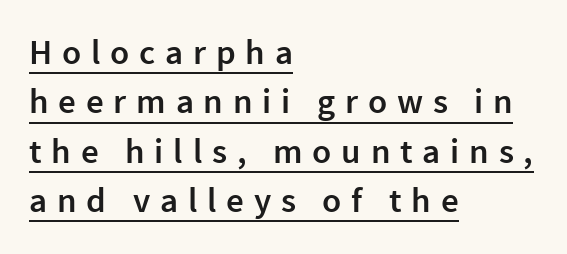
The lines sit at an ordinary, default distance from one another. Students, this is semibold: more ink than regular, less than bold. Students, note that the glyphs here are deliberately spaced far apart. Observe the absence of serifs on each vertical stroke in this sample. Character widths vary here, with narrow letters taking less room than wide ones. The rendering uses the underline text-decoration.
